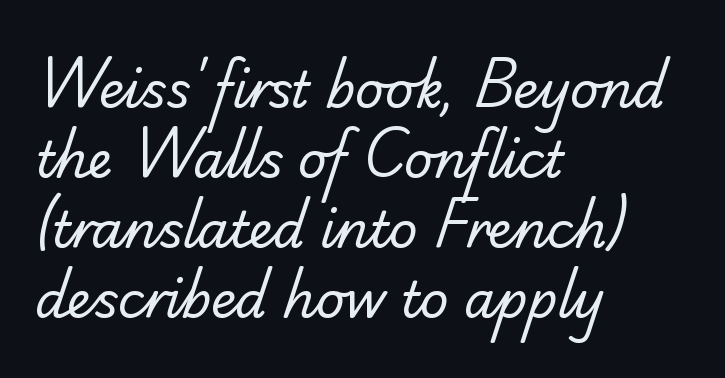
Q: Is the text bold? A: No.
Q: Is the typeface a serif or a sans-serif typeface? A: Serif.
Q: Is the text underlined? A: No.
Q: How is the paragraph aligned? A: Left-aligned.
Q: Is the spacing between letters normal or unusually wide? A: Normal.
Q: Is the spacing between lines tight, normal or loose? A: Normal.
Q: Width (condensed, normal, or wide)? A: Normal.
Q: Stroke contrast? A: Low.
Q: x-height? A: Small.
Q: Monospaced? A: No.
